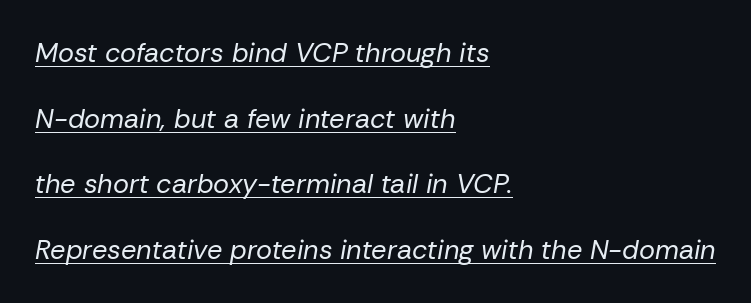
The image shows 27 px text type, italic (leaning right); set left-aligned, loose line spacing (2.43x), normal letter spacing, underlined.
